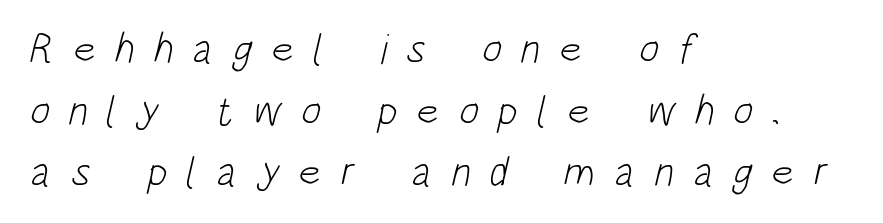
Q: Is the text bold? A: No.
Q: Is the typeface a serif or a sans-serif typeface? A: Sans-serif.
Q: Is the text underlined? A: No.
Q: How is the paragraph aligned? A: Left-aligned.
Q: Is the spacing between letters normal or unusually wide? A: Unusually wide.
Q: Is the spacing between lines tight, normal or loose? A: Normal.
Q: Width (condensed, normal, or wide)? A: Condensed.
Q: Stroke contrast? A: Low.
Q: x-height? A: Large.
Q: Monospaced? A: No.
